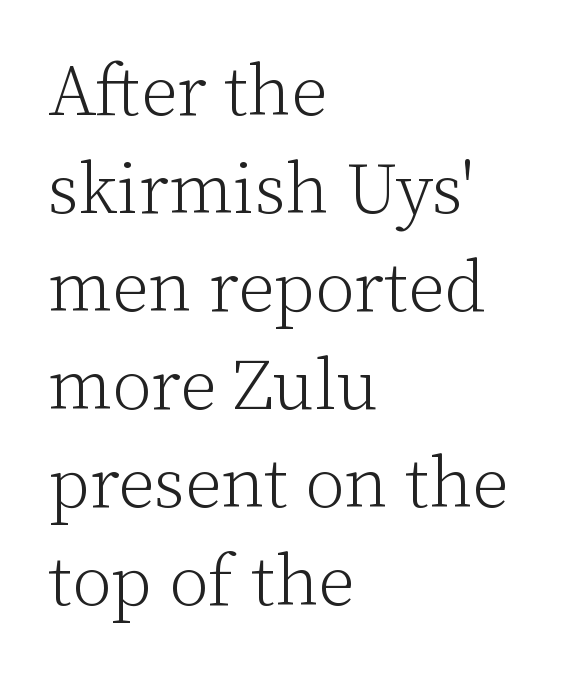
The image shows 72 px light serif type, upright; set left-aligned, normal line spacing (1.36x), normal letter spacing, not underlined; low stroke contrast and a medium x-height.
